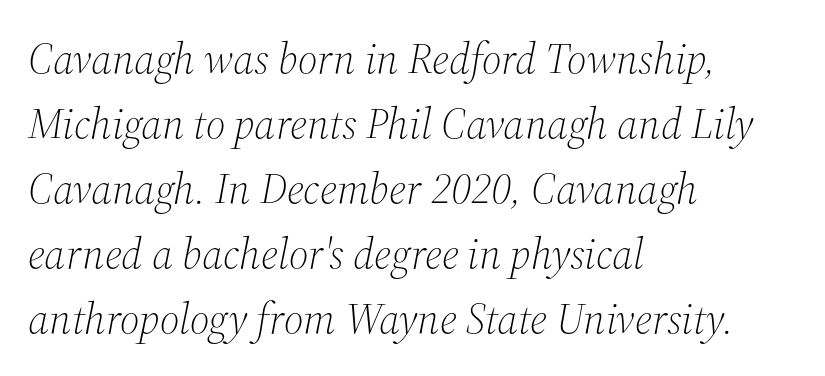
Between one letter and the next there's only the usual sliver of space. Varying glyph widths throughout — classic text-font behaviour. The words here are not underlined. The rendering shows small feet on the letterforms — a serif design. These glyphs show unthickened strokes, regular width or finer. The paragraph has a hard left edge and a soft right edge.
